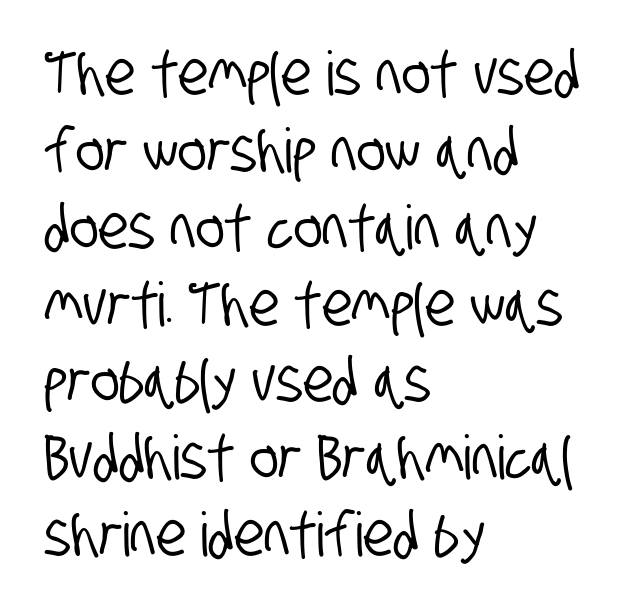
A typesetter would call this proportional, since set widths differ per character. A classic flush-left, rag-right setting is used for this passage. The baseline area is clear. Regarding leading, the lines here are spaced in the standard way. The rendering keeps characters at their native spacing.
